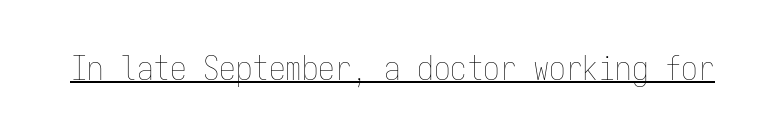
{"italic": "no", "bold": "no", "weight": "thin", "width": "condensed", "stroke_contrast": "low", "x_height": "medium", "monospaced": "yes", "underline": "yes", "letter_spacing": "normal", "letter_spacing_em": 0.0, "glyph_px": 33}
